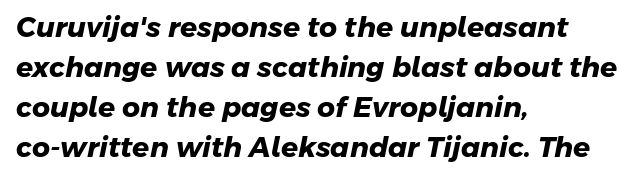
Compared with a centered layout, this one pins lines to the left instead. Each letter's strokes conclude bluntly, with no projecting serifs. Rows of type keep a routine distance in the vertical direction. Do the characters align in a grid? No, the font is proportional. Pretty heavy lettering here — definitely bold. The string is rendered with underlining switched off.
